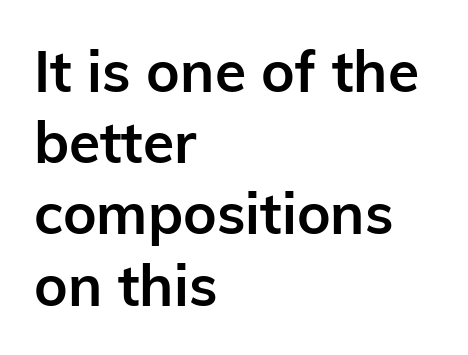
The image shows 57 px semibold sans-serif type, upright; set left-aligned, normal line spacing (1.25x), normal letter spacing, not underlined; low stroke contrast and a medium x-height.
